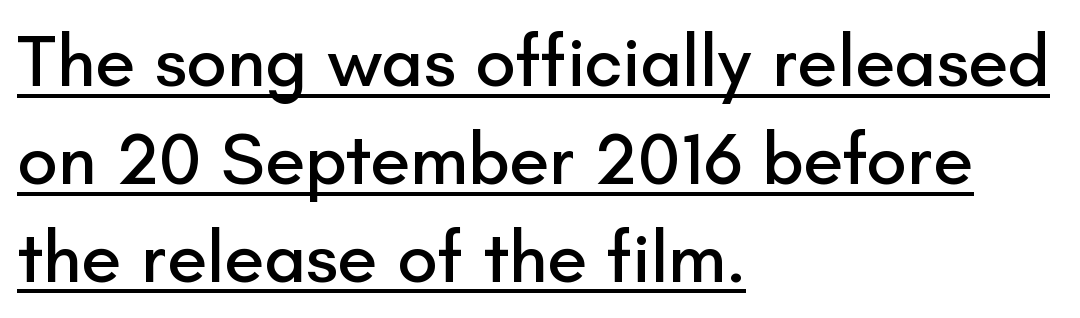
Q: Is the text italic (slanted)? A: No, it is upright.
Q: Is the typeface a serif or a sans-serif typeface? A: Sans-serif.
Q: Is the text underlined? A: Yes.
Q: How is the paragraph aligned? A: Left-aligned.
Q: Is the spacing between letters normal or unusually wide? A: Normal.
Q: Is the spacing between lines tight, normal or loose? A: Normal.
Q: Width (condensed, normal, or wide)? A: Normal.
Q: Stroke contrast? A: Low.
Q: x-height? A: Small.
Q: Monospaced? A: No.
